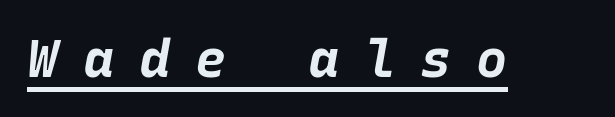
The image shows 52 px bold type, italic (leaning right), monospaced; set unusually wide letter spacing (+0.48 em), underlined; low stroke contrast and a large x-height.
